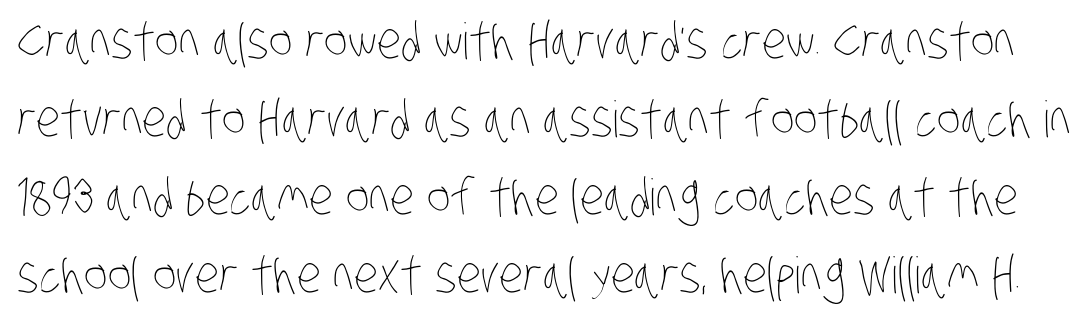
Q: Is the text bold? A: No.
Q: Is the text underlined? A: No.
Q: Is the spacing between letters normal or unusually wide? A: Normal.
Q: Is the spacing between lines tight, normal or loose? A: Normal.
Q: Width (condensed, normal, or wide)? A: Condensed.
Q: Stroke contrast? A: Low.
Q: x-height? A: Large.
Q: Monospaced? A: No.
